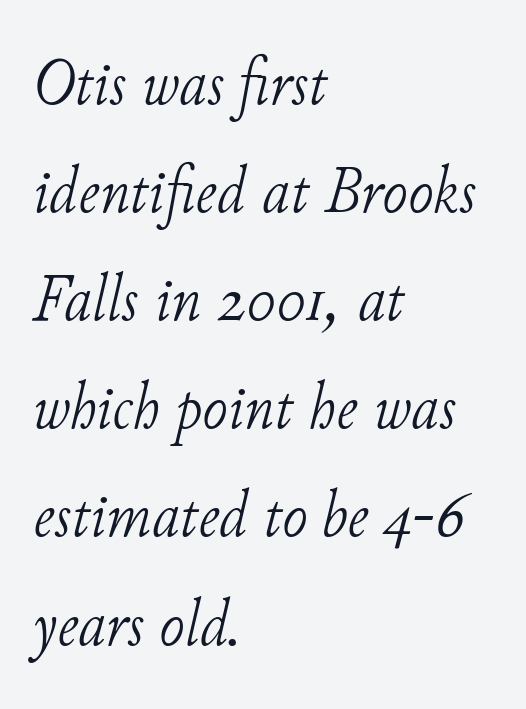
{"serif": "yes", "italic": "yes", "lean": "right", "slant_degrees": 11, "bold": "no", "weight": "light", "width": "normal", "stroke_contrast": "low", "x_height": "small", "monospaced": "no", "underline": "no", "align": "left", "line_spacing": "normal", "line_spacing_ratio": 1.59, "letter_spacing": "normal", "letter_spacing_em": 0.0, "glyph_px": 68}
